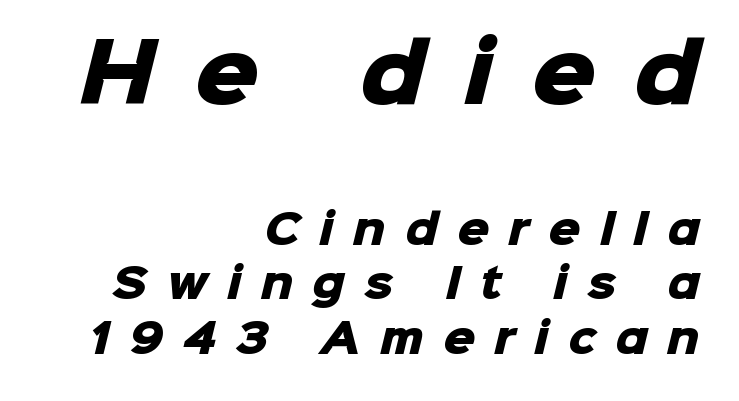
The image shows 80 px heavy sans-serif type; set right-aligned, normal line spacing (1.36x), unusually wide letter spacing (+0.48 em), not underlined; the first (top) block is 2.0x larger; low stroke contrast and a medium x-height.
